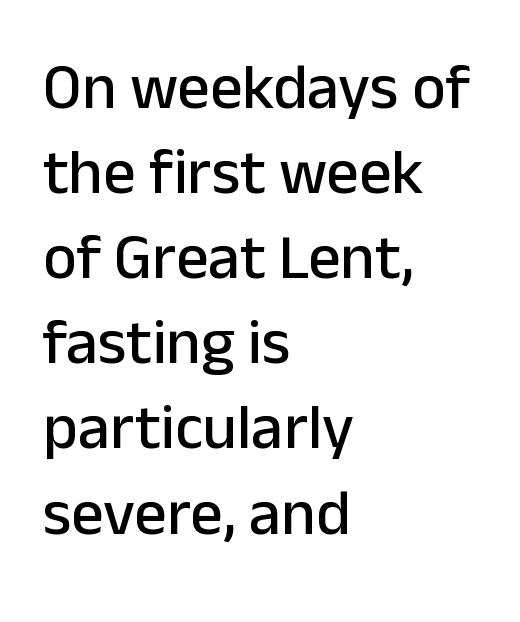
Spacing verdict: proportional, widths tailored to each character. Successive baselines arrive at the customary interval. The area under the type is left untouched. Short and long lines alike share a common starting point at left. Italic? Not at all — the glyphs are vertical.
